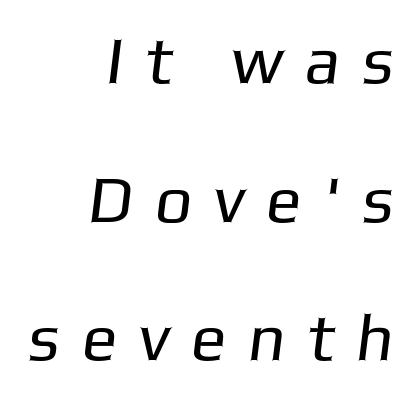
The image shows 66 px regular-weight sans-serif type; set right-aligned, loose line spacing (2.1x), unusually wide letter spacing (+0.33 em), not underlined; low stroke contrast and a medium x-height.
